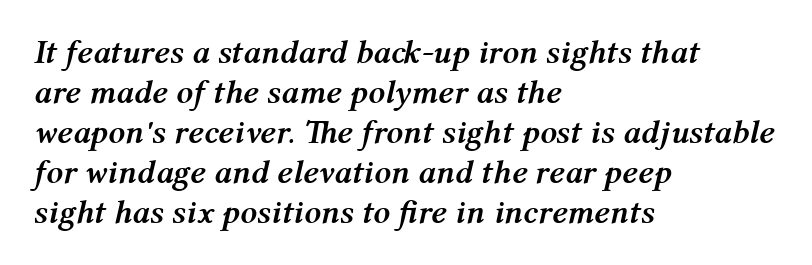
The image shows 33 px semibold type, italic (leaning right); set left-aligned, line spacing 1.21x, normal letter spacing, not underlined; medium stroke contrast and a medium x-height.
